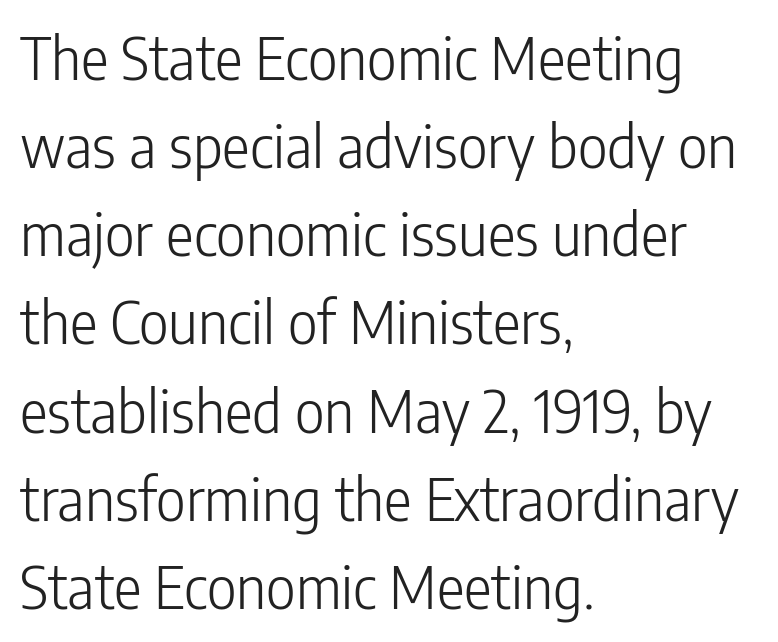
Q: Is the text bold? A: No.
Q: Is the text italic (slanted)? A: No, it is upright.
Q: Is the typeface a serif or a sans-serif typeface? A: Sans-serif.
Q: Is the text underlined? A: No.
Q: How is the paragraph aligned? A: Left-aligned.
Q: Is the spacing between letters normal or unusually wide? A: Normal.
Q: Is the spacing between lines tight, normal or loose? A: Normal.
Q: Width (condensed, normal, or wide)? A: Condensed.
Q: Stroke contrast? A: Low.
Q: x-height? A: Medium.
Q: Monospaced? A: No.
